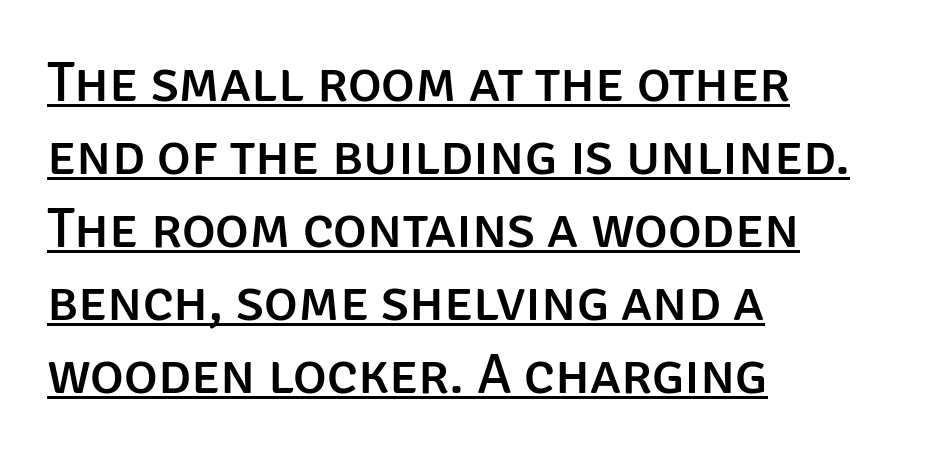
Q: Is the text italic (slanted)? A: No, it is upright.
Q: Is the typeface a serif or a sans-serif typeface? A: Sans-serif.
Q: Is the text underlined? A: Yes.
Q: How is the paragraph aligned? A: Left-aligned.
Q: Is the spacing between letters normal or unusually wide? A: Normal.
Q: Is the spacing between lines tight, normal or loose? A: Normal.
Q: Width (condensed, normal, or wide)? A: Normal.
Q: Stroke contrast? A: Low.
Q: x-height? A: Large.
Q: Monospaced? A: No.
